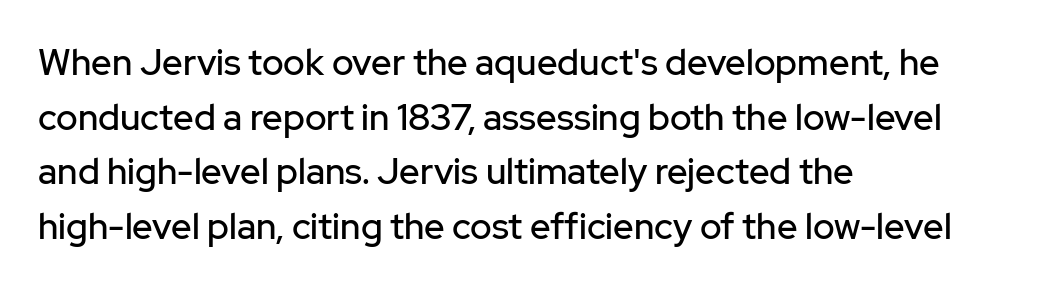
{"serif": "no", "italic": "no", "width": "normal", "stroke_contrast": "low", "x_height": "medium", "monospaced": "no", "underline": "no", "align": "left", "line_spacing": "normal", "line_spacing_ratio": 1.52, "letter_spacing": "normal", "letter_spacing_em": 0.0, "glyph_px": 36}
